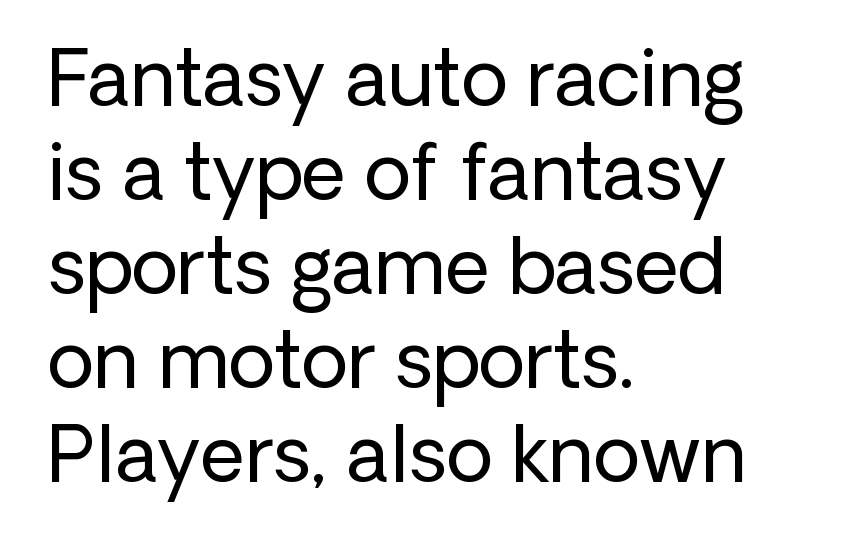
Q: Is the text bold? A: No.
Q: Is the text italic (slanted)? A: No, it is upright.
Q: Is the typeface a serif or a sans-serif typeface? A: Sans-serif.
Q: Is the text underlined? A: No.
Q: How is the paragraph aligned? A: Left-aligned.
Q: Is the spacing between letters normal or unusually wide? A: Normal.
Q: Width (condensed, normal, or wide)? A: Normal.
Q: Stroke contrast? A: Low.
Q: x-height? A: Medium.
Q: Monospaced? A: No.
